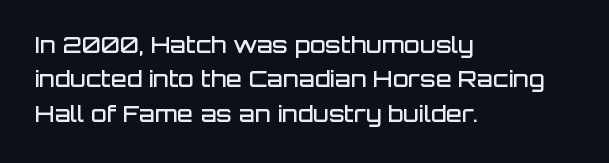
Q: Is the text bold? A: Semi-bold.
Q: Is the text italic (slanted)? A: No, it is upright.
Q: Is the text underlined? A: No.
Q: How is the paragraph aligned? A: Left-aligned.
Q: Is the spacing between letters normal or unusually wide? A: Normal.
Q: Is the spacing between lines tight, normal or loose? A: Normal.
